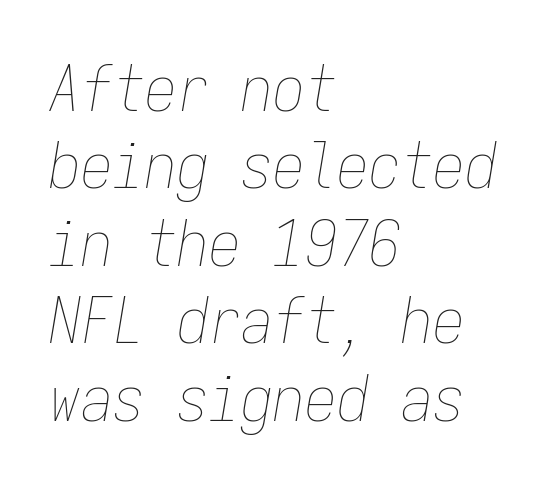
The image shows 64 px thin, condensed type, italic (leaning right), monospaced; set left-aligned, line spacing 1.21x, normal letter spacing, not underlined; low stroke contrast and a medium x-height.
